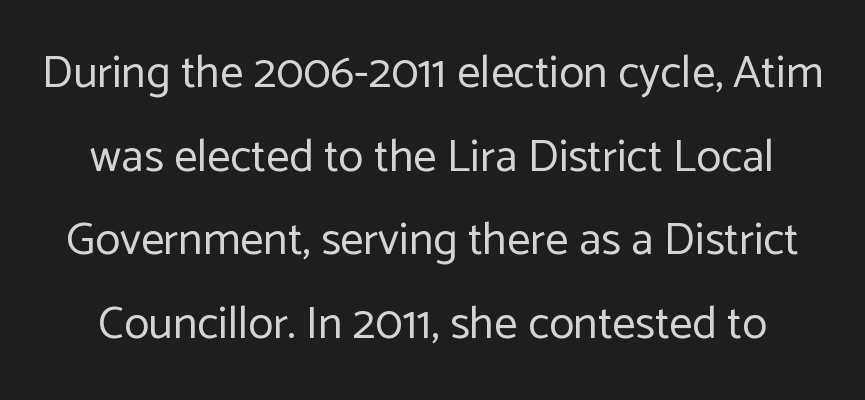
{"serif": "no", "italic": "no", "bold": "no", "weight": "regular", "width": "normal", "stroke_contrast": "low", "x_height": "medium", "monospaced": "no", "underline": "no", "line_spacing_ratio": 1.82, "letter_spacing": "normal", "letter_spacing_em": 0.0, "glyph_px": 46}
